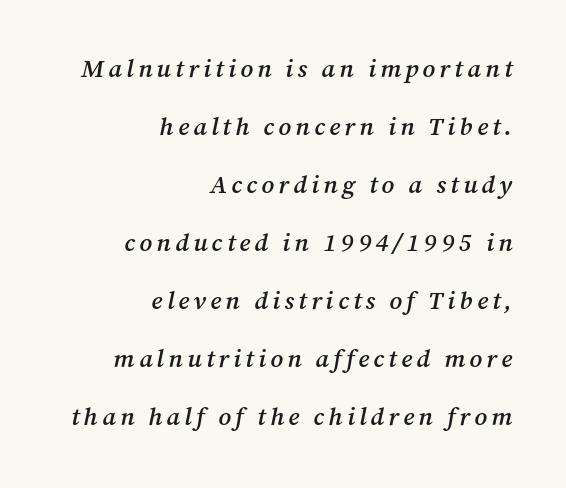
The image shows 25 px text type, italic (leaning right); set right-aligned, loose line spacing (2.32x), not underlined.
